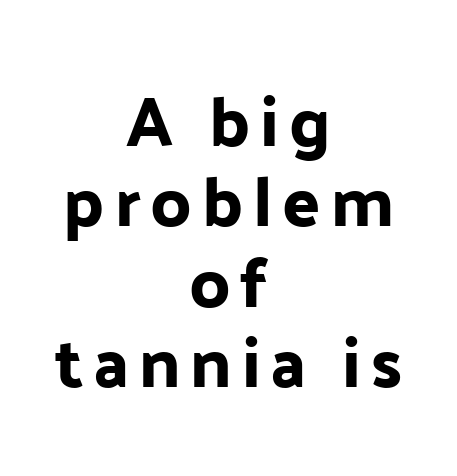
Q: Is the text italic (slanted)? A: No, it is upright.
Q: Is the typeface a serif or a sans-serif typeface? A: Sans-serif.
Q: Is the text underlined? A: No.
Q: How is the paragraph aligned? A: Centered.
Q: Is the spacing between lines tight, normal or loose? A: Tight.
Q: Width (condensed, normal, or wide)? A: Normal.
Q: Stroke contrast? A: Low.
Q: x-height? A: Medium.
Q: Monospaced? A: No.
